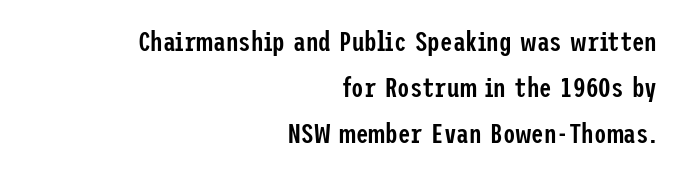
{"serif": "no", "italic": "no", "bold": "semi", "weight": "semibold", "width": "condensed", "stroke_contrast": "low", "x_height": "medium", "underline": "no", "align": "right", "line_spacing": "normal", "line_spacing_ratio": 1.65, "letter_spacing": "normal", "letter_spacing_em": 0.0, "glyph_px": 28}
